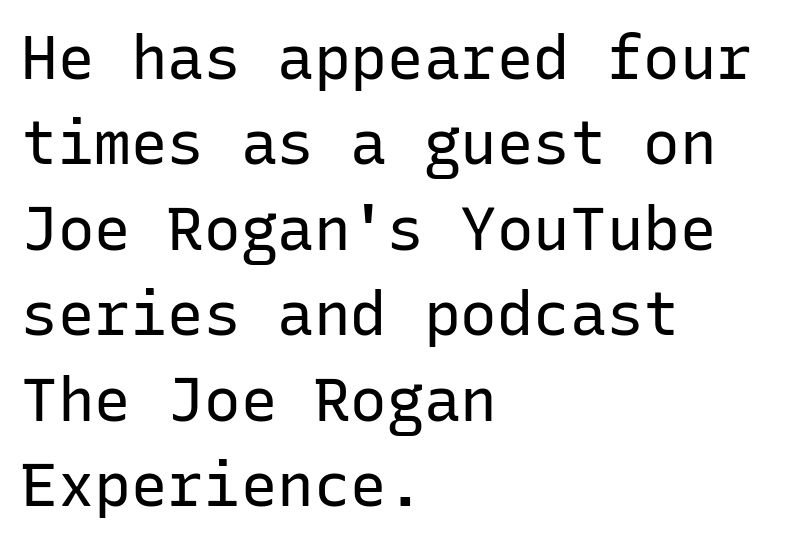
Q: Is the text bold? A: No.
Q: Is the text italic (slanted)? A: No, it is upright.
Q: Is the typeface a serif or a sans-serif typeface? A: Sans-serif.
Q: Is the text underlined? A: No.
Q: How is the paragraph aligned? A: Left-aligned.
Q: Is the spacing between letters normal or unusually wide? A: Normal.
Q: Is the spacing between lines tight, normal or loose? A: Normal.
Q: Width (condensed, normal, or wide)? A: Normal.
Q: Stroke contrast? A: Low.
Q: x-height? A: Medium.
Q: Monospaced? A: Yes.
